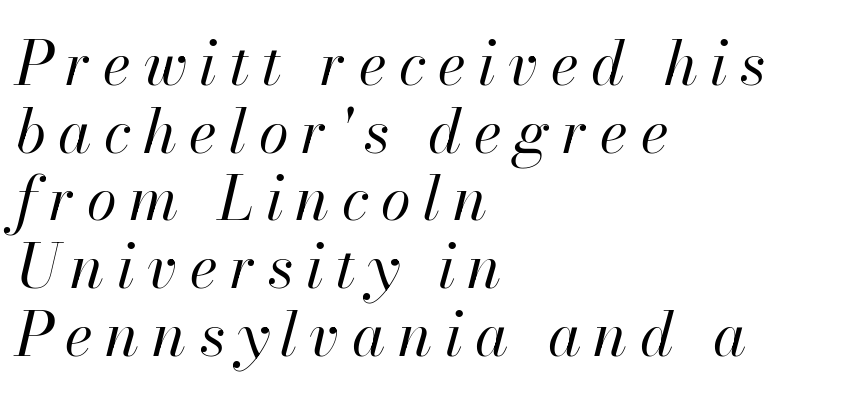
{"italic": "yes", "lean": "right", "slant_degrees": 13, "bold": "no", "weight": "regular", "width": "normal", "stroke_contrast": "high", "x_height": "small", "monospaced": "no", "underline": "no", "align": "left", "line_spacing": "tight", "line_spacing_ratio": 1.11, "letter_spacing": "wide", "letter_spacing_em": 0.2, "glyph_px": 61}
